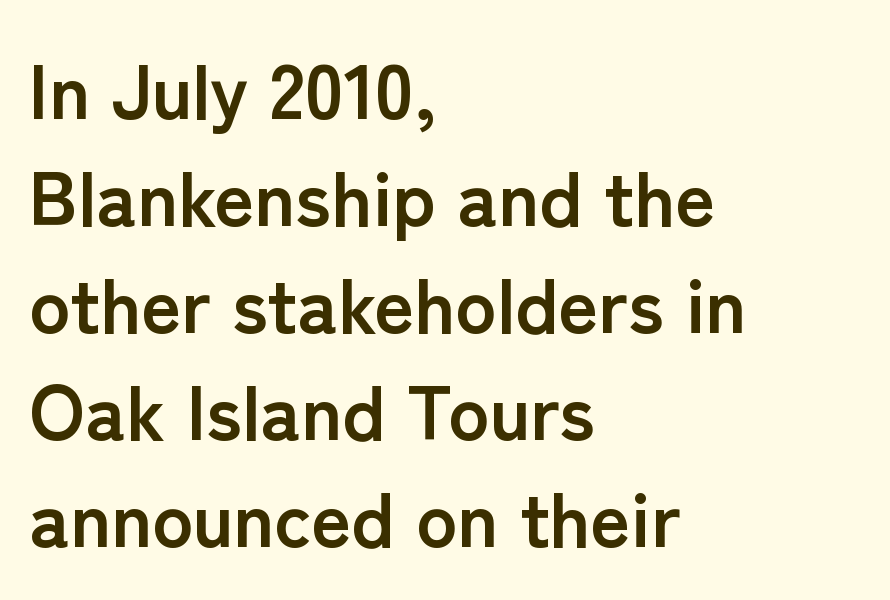
{"serif": "no", "italic": "no", "bold": "yes", "weight": "semibold", "width": "normal", "stroke_contrast": "low", "x_height": "medium", "monospaced": "no", "underline": "no", "align": "left", "line_spacing": "normal", "line_spacing_ratio": 1.39, "letter_spacing": "normal", "letter_spacing_em": 0.0, "glyph_px": 77}
